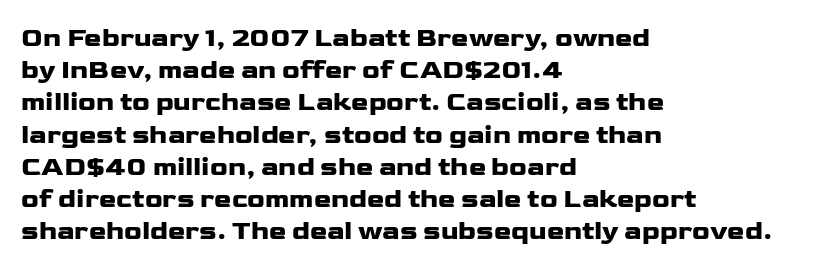
The image shows 26 px text type, upright; set left-aligned, line spacing 1.24x, normal letter spacing, not underlined.
